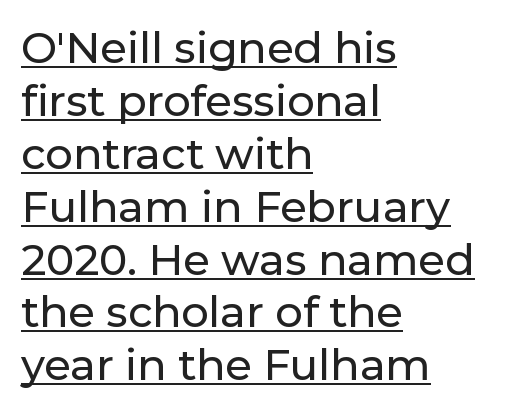
Q: Is the text italic (slanted)? A: No, it is upright.
Q: Is the typeface a serif or a sans-serif typeface? A: Sans-serif.
Q: Is the text underlined? A: Yes.
Q: How is the paragraph aligned? A: Left-aligned.
Q: Is the spacing between letters normal or unusually wide? A: Normal.
Q: Width (condensed, normal, or wide)? A: Normal.
Q: Stroke contrast? A: Low.
Q: x-height? A: Medium.
Q: Monospaced? A: No.
